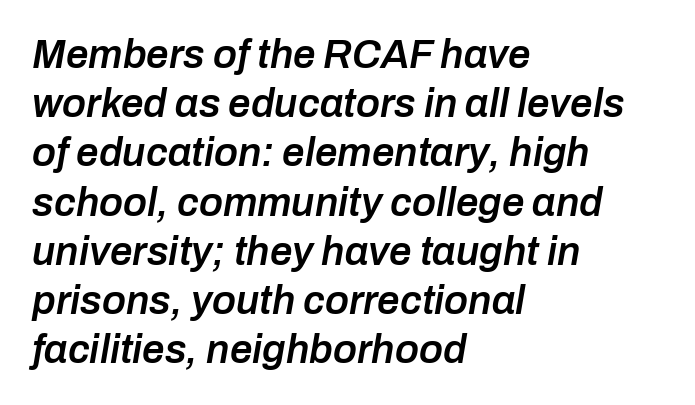
Q: Is the text bold? A: Semi-bold.
Q: Is the text italic (slanted)? A: Yes, it leans right by about 10 degrees.
Q: Is the text underlined? A: No.
Q: How is the paragraph aligned? A: Left-aligned.
Q: Is the spacing between letters normal or unusually wide? A: Normal.
Q: Width (condensed, normal, or wide)? A: Normal.
Q: Stroke contrast? A: Low.
Q: x-height? A: Medium.
Q: Monospaced? A: No.
